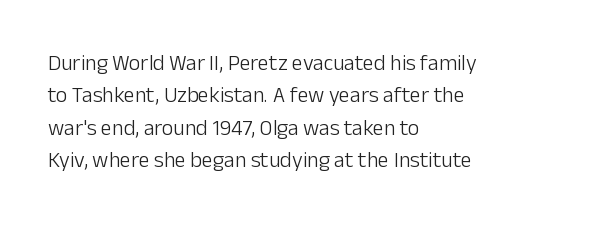
Q: Is the text bold? A: No.
Q: Is the text italic (slanted)? A: No, it is upright.
Q: Is the text underlined? A: No.
Q: How is the paragraph aligned? A: Left-aligned.
Q: Is the spacing between letters normal or unusually wide? A: Normal.
Q: Is the spacing between lines tight, normal or loose? A: Normal.
